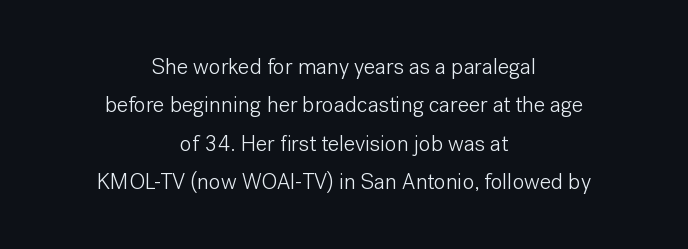
Q: Is the text bold? A: No.
Q: Is the text italic (slanted)? A: No, it is upright.
Q: Is the text underlined? A: No.
Q: How is the paragraph aligned? A: Centered.
Q: Is the spacing between letters normal or unusually wide? A: Normal.
